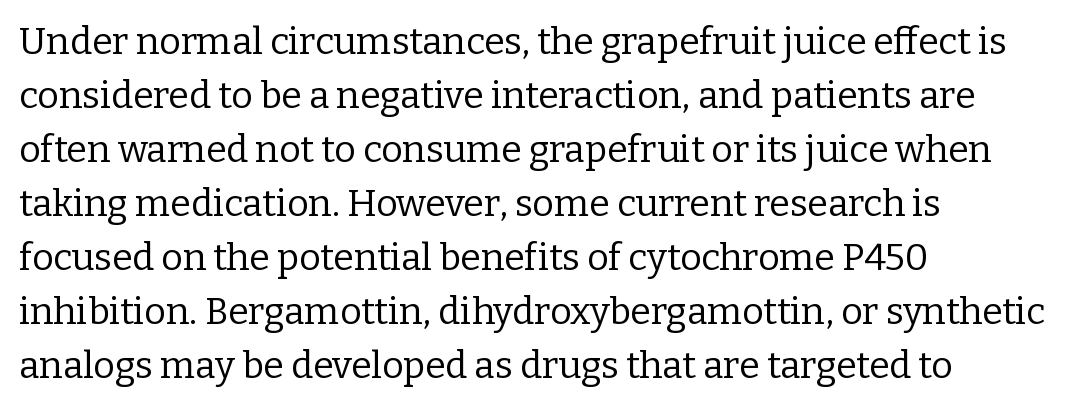
Q: Is the text bold? A: No.
Q: Is the text italic (slanted)? A: No, it is upright.
Q: Is the typeface a serif or a sans-serif typeface? A: Serif.
Q: Is the text underlined? A: No.
Q: How is the paragraph aligned? A: Left-aligned.
Q: Is the spacing between letters normal or unusually wide? A: Normal.
Q: Is the spacing between lines tight, normal or loose? A: Normal.
Q: Width (condensed, normal, or wide)? A: Normal.
Q: Stroke contrast? A: Low.
Q: x-height? A: Medium.
Q: Monospaced? A: No.
